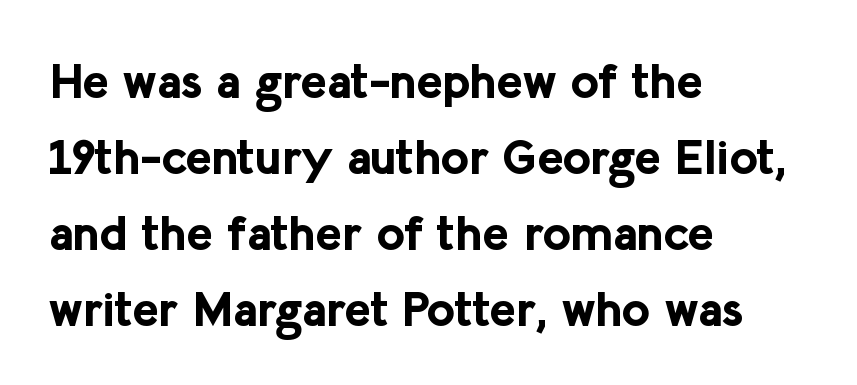
The image shows 49 px bold sans-serif type, upright; set left-aligned, normal line spacing (1.55x), normal letter spacing, not underlined; low stroke contrast and a medium x-height.
